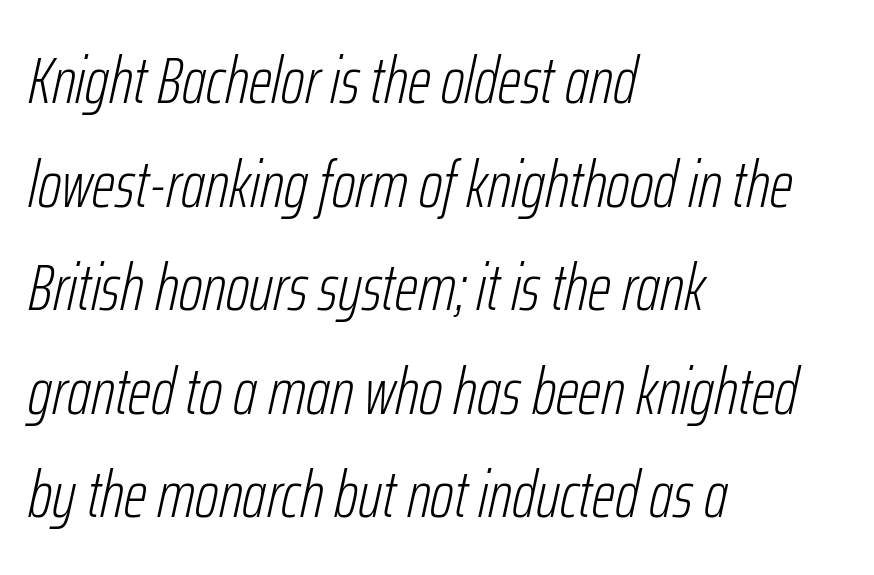
{"italic": "yes", "lean": "right", "slant_degrees": 12, "bold": "no", "weight": "light", "width": "condensed", "stroke_contrast": "low", "x_height": "medium", "monospaced": "no", "underline": "no", "align": "left", "line_spacing": "normal", "line_spacing_ratio": 1.57, "letter_spacing": "normal", "letter_spacing_em": 0.0, "glyph_px": 66}
